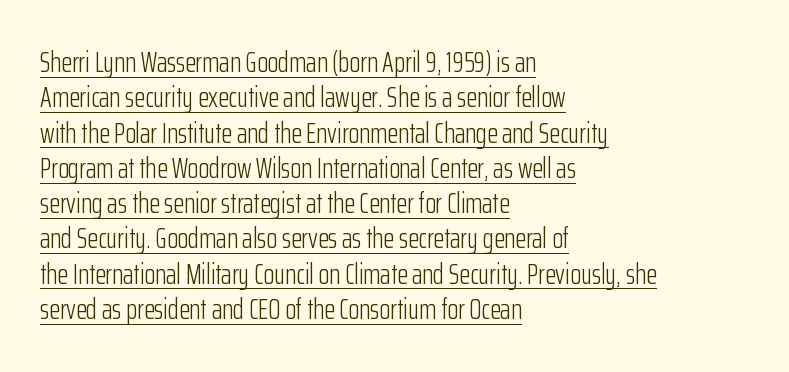
The image shows 28 px light, condensed sans-serif type, upright; set left-aligned, normal line spacing (1.26x), normal letter spacing, underlined; low stroke contrast and a medium x-height.
